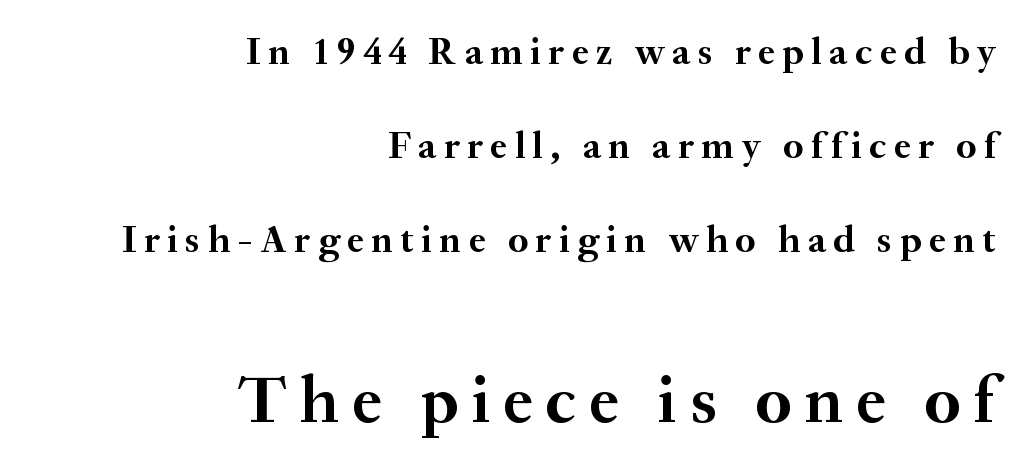
Q: Is the text bold? A: Yes.
Q: Is the text italic (slanted)? A: No, it is upright.
Q: Is the typeface a serif or a sans-serif typeface? A: Serif.
Q: Is the text underlined? A: No.
Q: How is the paragraph aligned? A: Right-aligned.
Q: Is the spacing between letters normal or unusually wide? A: Unusually wide.
Q: Is the spacing between lines tight, normal or loose? A: Loose.
Q: Which block of text is set in a larger size, the first (top) or the second (bottom)? A: The second (bottom) one.
Q: Width (condensed, normal, or wide)? A: Normal.
Q: Stroke contrast? A: Medium.
Q: x-height? A: Small.
Q: Monospaced? A: No.
